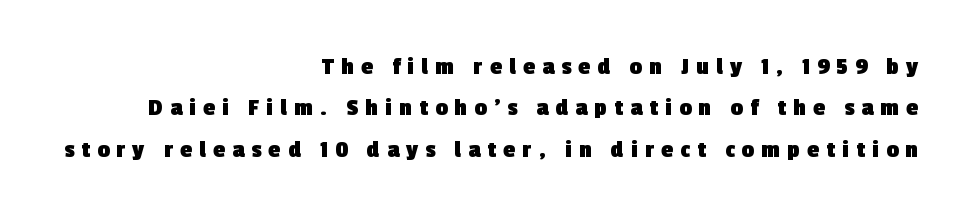
The image shows 24 px bold type; set right-aligned, line spacing 1.72x, unusually wide letter spacing (+0.3 em), not underlined.
